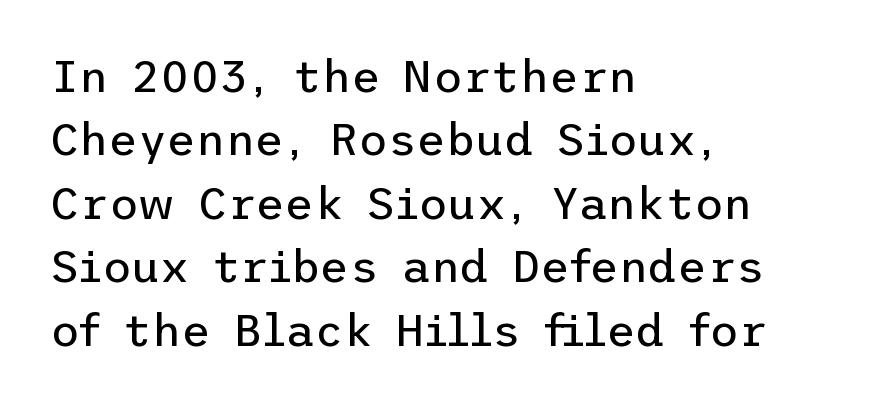
{"serif": "no", "italic": "no", "bold": "no", "weight": "regular", "width": "normal", "stroke_contrast": "low", "x_height": "medium", "underline": "no", "align": "left", "line_spacing": "normal", "line_spacing_ratio": 1.41, "letter_spacing": "normal", "letter_spacing_em": 0.0, "glyph_px": 45}
